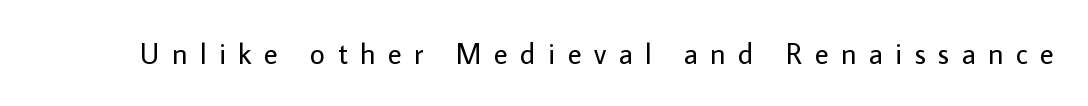
The image shows 29 px regular-weight sans-serif type, upright; set unusually wide letter spacing (+0.43 em), not underlined; low stroke contrast and a medium x-height.
